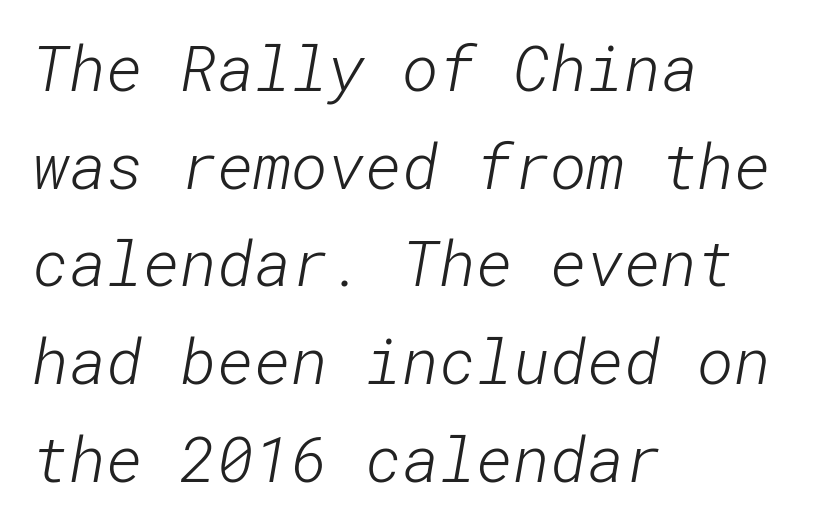
{"serif": "no", "bold": "no", "weight": "light", "width": "normal", "stroke_contrast": "low", "x_height": "medium", "underline": "no", "align": "left", "line_spacing": "normal", "line_spacing_ratio": 1.55, "letter_spacing": "normal", "letter_spacing_em": 0.0, "glyph_px": 63}
